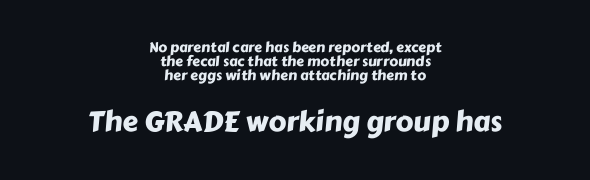
The text was rendered using a sans face with plain stroke endings. Tracking here is standard; glyphs follow each other at the usual distance. The leading is snug, giving the passage a crowded texture. The following chunk of copy outweighs the initial chunk in type size.
